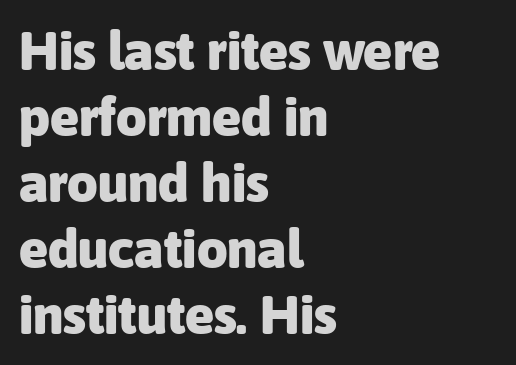
The image shows 54 px heavy sans-serif type, upright; set left-aligned, line spacing 1.22x, normal letter spacing, not underlined; low stroke contrast and a medium x-height.
